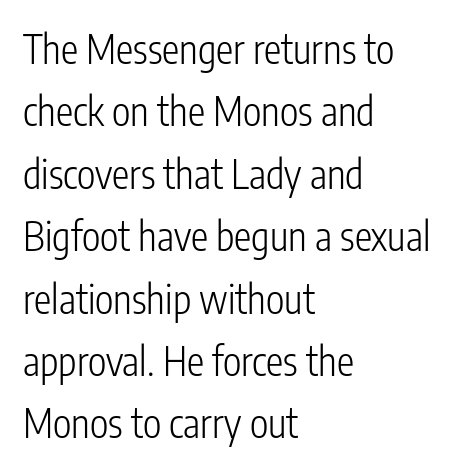
{"serif": "no", "italic": "no", "bold": "no", "weight": "light", "width": "condensed", "stroke_contrast": "low", "x_height": "medium", "monospaced": "no", "underline": "no", "align": "left", "line_spacing": "normal", "line_spacing_ratio": 1.6, "letter_spacing": "normal", "letter_spacing_em": 0.0, "glyph_px": 39}
